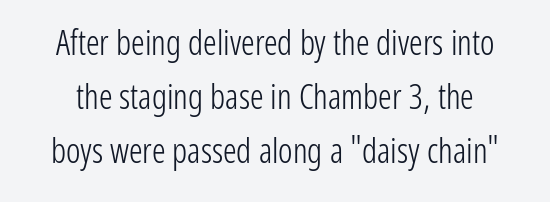
Vertical stems look standard width or narrower in stroke. These lines sit exactly where default settings would place them. Nothing unusual about the tracking: characters are spaced as the font intends. The baseline area is clear. Every stem runs plumb, perpendicular to the baseline. I'd call this a sans setting — the letters go barefoot.
